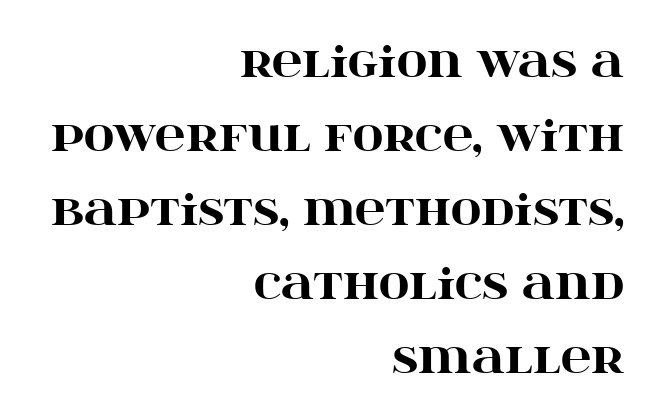
Q: Is the text bold? A: Yes.
Q: Is the text italic (slanted)? A: No, it is upright.
Q: Is the typeface a serif or a sans-serif typeface? A: Serif.
Q: Is the text underlined? A: No.
Q: How is the paragraph aligned? A: Right-aligned.
Q: Is the spacing between letters normal or unusually wide? A: Normal.
Q: Width (condensed, normal, or wide)? A: Wide.
Q: Stroke contrast? A: High.
Q: x-height? A: Large.
Q: Monospaced? A: No.
